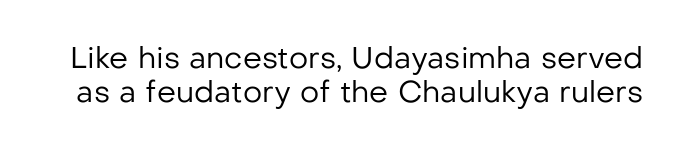
No italicization has been applied; the sample stays upright. The area under the type is left untouched. These lines are rendered in a variable-pitch font. Letter spacing: default. Weight: in the light-to-regular range.
